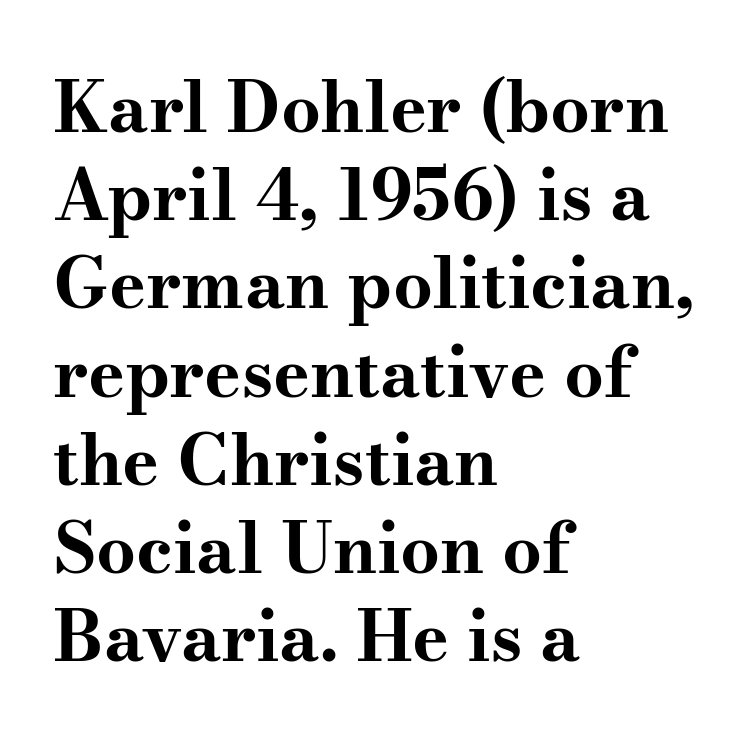
Q: Is the text bold? A: Yes.
Q: Is the text italic (slanted)? A: No, it is upright.
Q: Is the typeface a serif or a sans-serif typeface? A: Serif.
Q: Is the text underlined? A: No.
Q: How is the paragraph aligned? A: Left-aligned.
Q: Is the spacing between letters normal or unusually wide? A: Normal.
Q: Is the spacing between lines tight, normal or loose? A: Normal.
Q: Width (condensed, normal, or wide)? A: Wide.
Q: Stroke contrast? A: Medium.
Q: x-height? A: Small.
Q: Monospaced? A: No.
